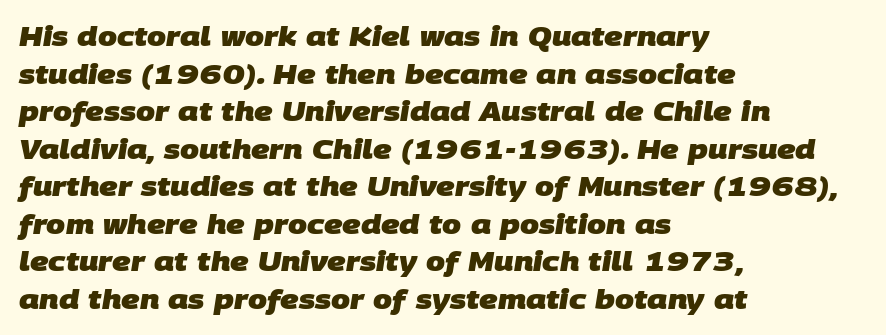
The image shows 27 px bold type; set left-aligned, normal line spacing (1.39x), normal letter spacing, not underlined.
